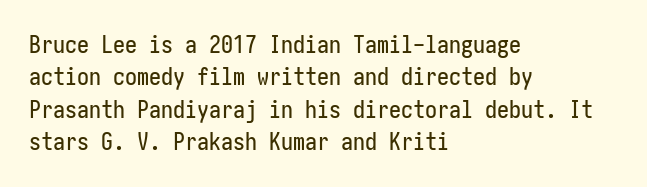
The image shows 24 px text type, upright; set left-aligned, normal line spacing (1.35x), normal letter spacing, not underlined.
